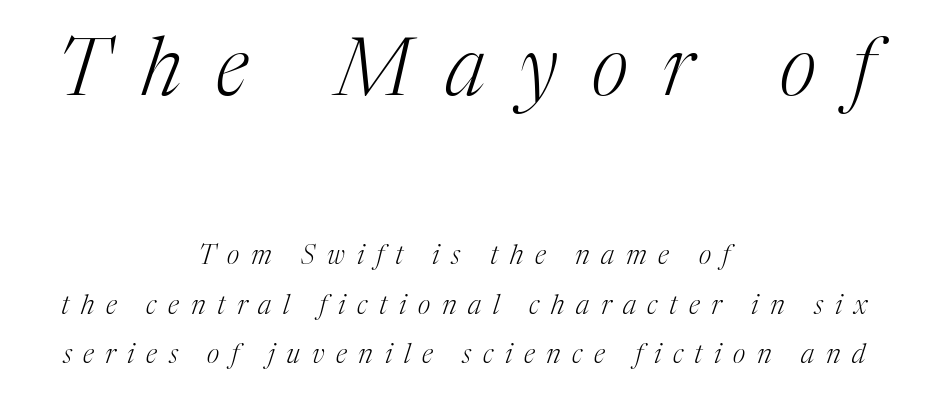
Q: Is the text bold? A: No.
Q: Is the text italic (slanted)? A: Yes, it leans right by about 17 degrees.
Q: Is the typeface a serif or a sans-serif typeface? A: Serif.
Q: Is the text underlined? A: No.
Q: How is the paragraph aligned? A: Centered.
Q: Is the spacing between letters normal or unusually wide? A: Unusually wide.
Q: Which block of text is set in a larger size, the first (top) or the second (bottom)? A: The first (top) one.
Q: Width (condensed, normal, or wide)? A: Normal.
Q: Stroke contrast? A: Medium.
Q: x-height? A: Medium.
Q: Monospaced? A: No.
